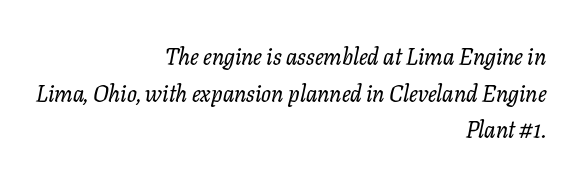
Interline gaps are of average width in this sample. The setting favours the right margin, as signatures and pull-quotes sometimes do. This rendering leaves character spacing at its baseline value. Tall strokes in this sample are angled rather than plumb.
